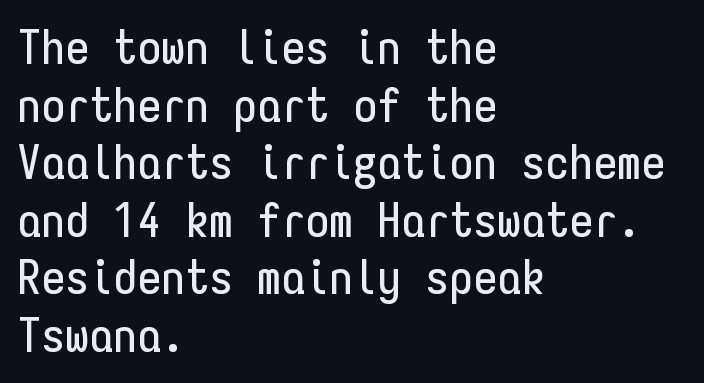
{"serif": "no", "italic": "no", "width": "condensed", "stroke_contrast": "low", "x_height": "medium", "monospaced": "yes", "underline": "no", "align": "left", "line_spacing_ratio": 1.2, "letter_spacing": "normal", "letter_spacing_em": 0.0, "glyph_px": 48}
